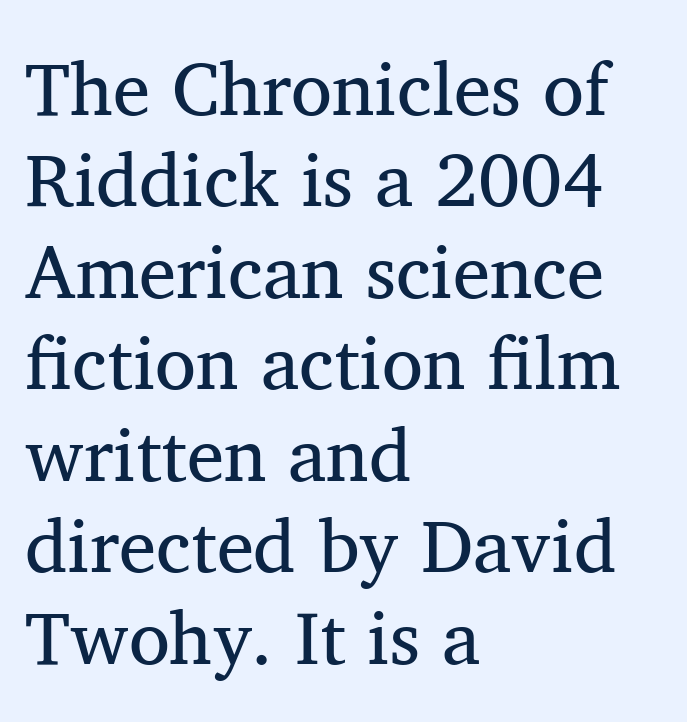
{"serif": "yes", "italic": "no", "bold": "no", "weight": "regular", "width": "normal", "stroke_contrast": "medium", "x_height": "medium", "monospaced": "no", "underline": "no", "align": "left", "line_spacing_ratio": 1.22, "letter_spacing": "normal", "letter_spacing_em": 0.0, "glyph_px": 75}
